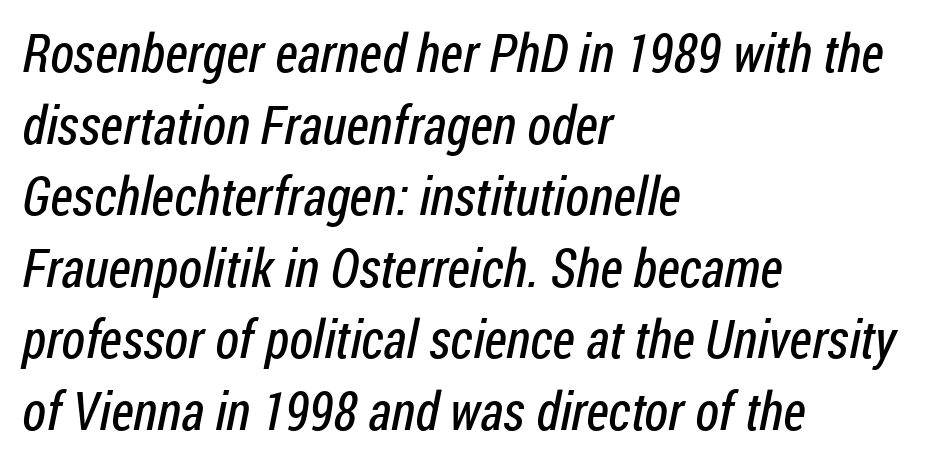
{"serif": "no", "bold": "no", "weight": "regular", "width": "condensed", "stroke_contrast": "low", "x_height": "medium", "monospaced": "no", "underline": "no", "align": "left", "line_spacing": "normal", "line_spacing_ratio": 1.35, "letter_spacing": "normal", "letter_spacing_em": 0.0, "glyph_px": 53}
